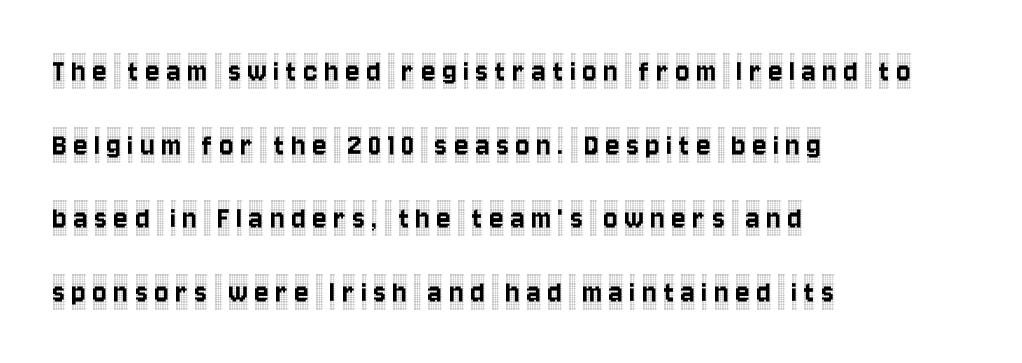
The image shows 33 px condensed serif type, upright; set left-aligned, loose line spacing (2.23x), unusually wide letter spacing (+0.21 em), not underlined; a large x-height.
